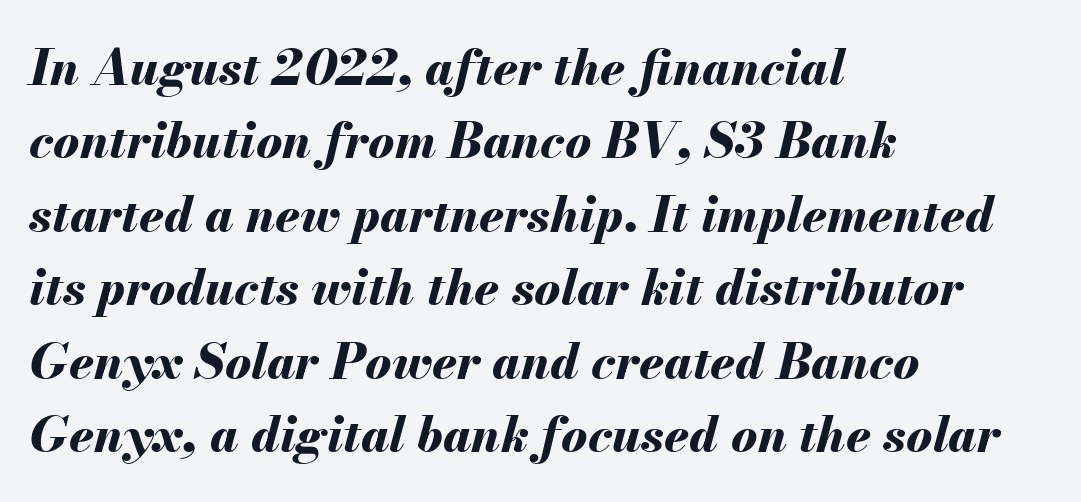
The rendering uses a moderate line-height, typical for paragraphs. Line starts are locked; line ends wander. Varying glyph widths throughout — classic text-font behaviour. Nobody touched the tracking dial on this one.
